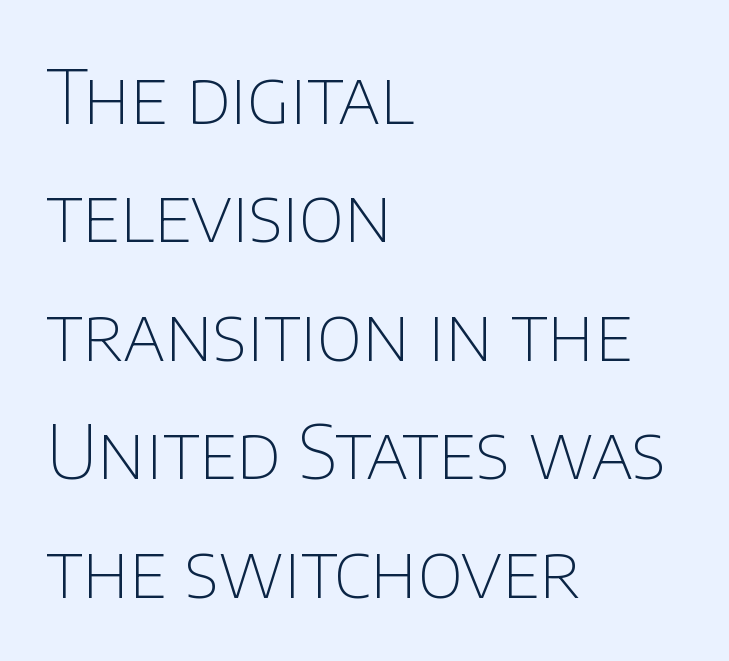
Q: Is the text bold? A: No.
Q: Is the text italic (slanted)? A: No, it is upright.
Q: Is the typeface a serif or a sans-serif typeface? A: Sans-serif.
Q: Is the text underlined? A: No.
Q: How is the paragraph aligned? A: Left-aligned.
Q: Is the spacing between letters normal or unusually wide? A: Normal.
Q: Is the spacing between lines tight, normal or loose? A: Normal.
Q: Width (condensed, normal, or wide)? A: Normal.
Q: Stroke contrast? A: Low.
Q: x-height? A: Large.
Q: Monospaced? A: No.
